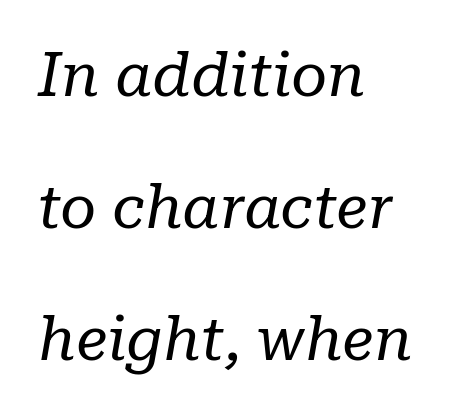
The image shows 62 px regular-weight serif type, italic (leaning right); set left-aligned, loose line spacing (2.13x), normal letter spacing, not underlined; low stroke contrast and a medium x-height.
